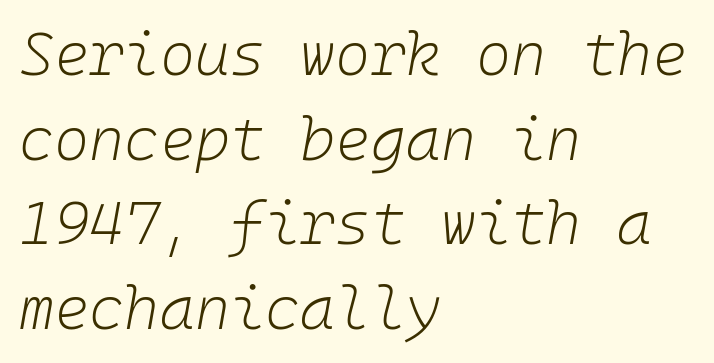
{"italic": "yes", "lean": "right", "slant_degrees": 10, "bold": "no", "weight": "light", "width": "normal", "stroke_contrast": "low", "x_height": "medium", "underline": "no", "align": "left", "line_spacing": "normal", "line_spacing_ratio": 1.41, "letter_spacing": "normal", "letter_spacing_em": 0.0, "glyph_px": 60}
